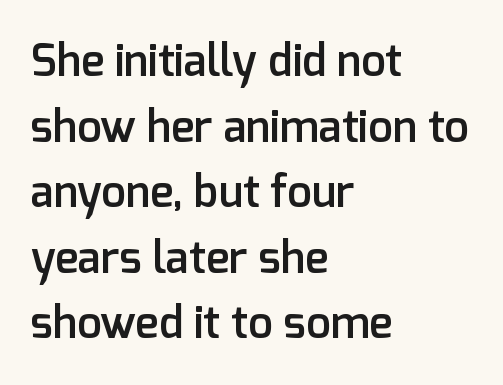
The image shows 44 px semibold sans-serif type, upright; set left-aligned, normal line spacing (1.49x), normal letter spacing, not underlined; low stroke contrast and a medium x-height.
